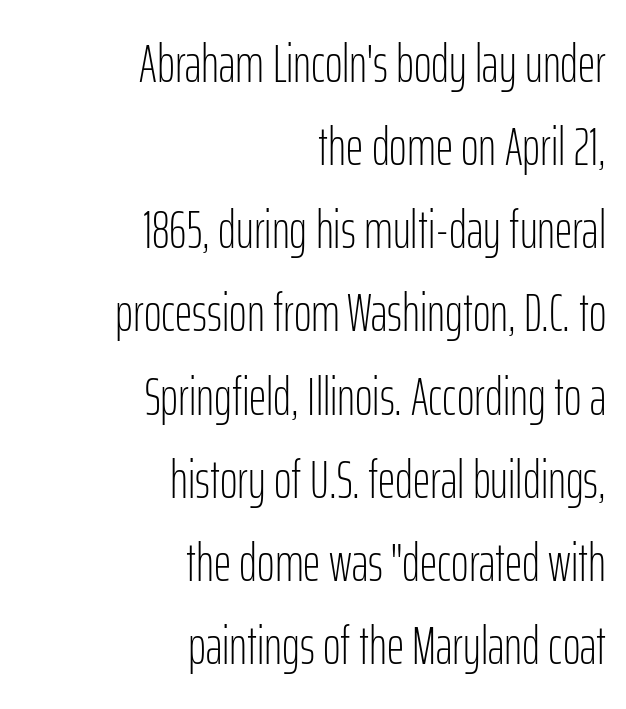
Look at the bottom of the vertical strokes: they stop flat, with no serifs. Honestly, the row spacing looks completely unremarkable. Is this a heavy cut? Hardly; it is regular or lighter. The passage shown has conventional tracking throughout. Right-aligned paragraph, ragged on the left.
